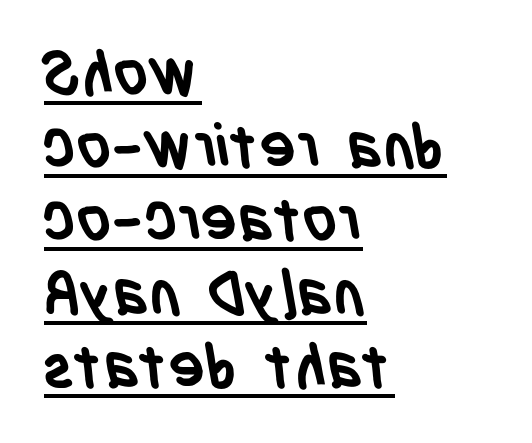
The image shows 61 px semibold, condensed sans-serif type; set left-aligned, line spacing 1.2x, normal letter spacing, underlined; low stroke contrast and a large x-height.
